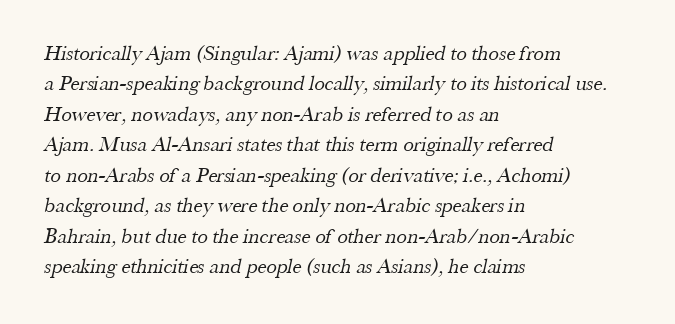
Q: Is the text bold? A: No.
Q: Is the text underlined? A: No.
Q: How is the paragraph aligned? A: Left-aligned.
Q: Is the spacing between letters normal or unusually wide? A: Normal.
Q: Is the spacing between lines tight, normal or loose? A: Normal.
